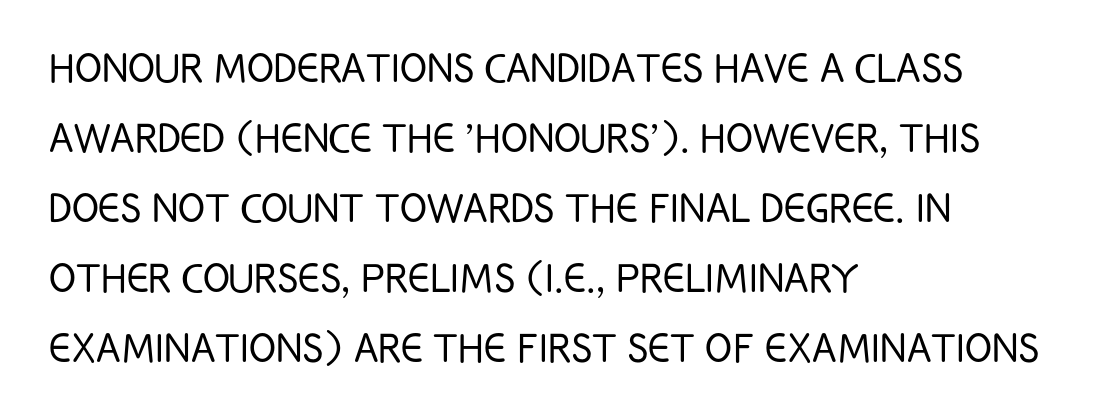
Inter-character spacing is left at the font's built-in metrics. One glance says typical: line gaps are just what's usual. Check under the words: just untouched page. This is roman type, the default non-slanted kind.
